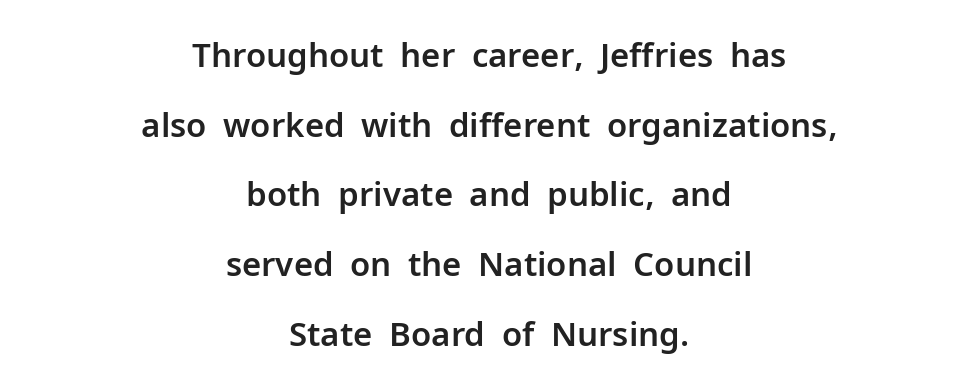
The image shows 33 px sans-serif type, upright; set centered, loose line spacing (2.11x), normal letter spacing, not underlined; low stroke contrast and a medium x-height.
